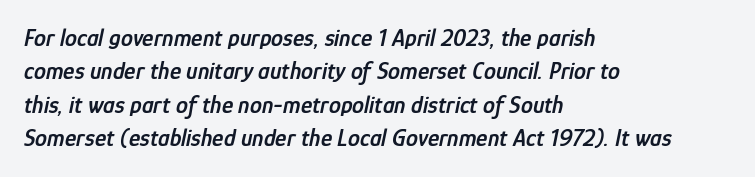
Q: Is the text bold? A: Semi-bold.
Q: Is the text italic (slanted)? A: Yes, it leans right by about 12 degrees.
Q: Is the text underlined? A: No.
Q: How is the paragraph aligned? A: Left-aligned.
Q: Is the spacing between letters normal or unusually wide? A: Normal.
Q: Is the spacing between lines tight, normal or loose? A: Normal.
